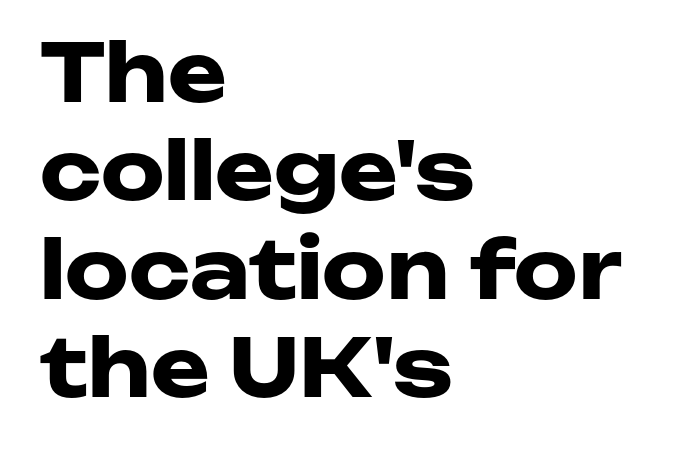
The image shows 80 px heavy, wide sans-serif type, upright; set left-aligned, line spacing 1.23x, normal letter spacing, not underlined; low stroke contrast and a medium x-height.
